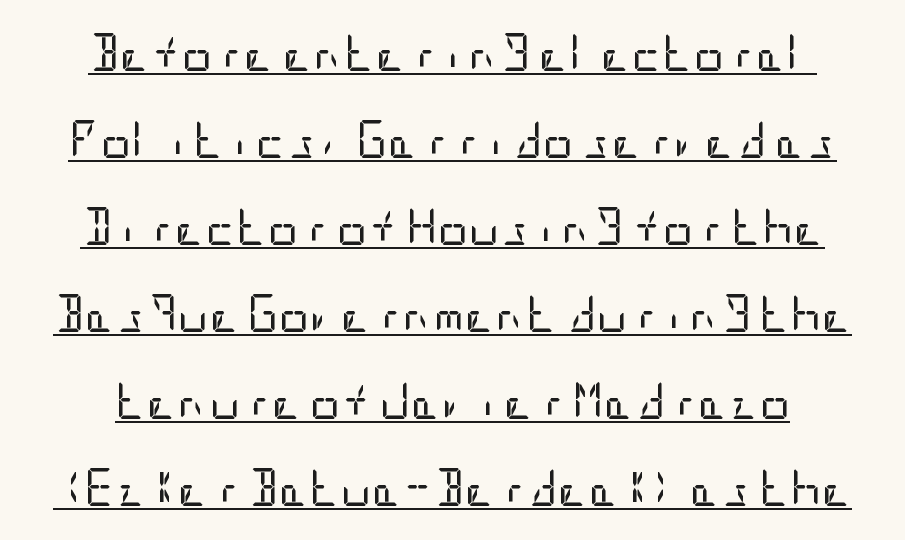
{"serif": "no", "italic": "no", "bold": "no", "weight": "regular", "width": "condensed", "stroke_contrast": "low", "x_height": "large", "underline": "yes", "line_spacing": "loose", "line_spacing_ratio": 2.29, "letter_spacing": "normal", "letter_spacing_em": 0.0, "glyph_px": 38}
